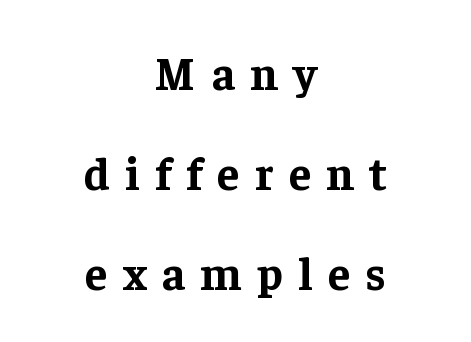
Quick note: underline off. A great deal of white space separates one row of letters from the next. Classification — serif. This rendering widens character spacing well past its baseline value. Ascenders rise straight up at ninety degrees. Chunky letters — that's bold for sure.
